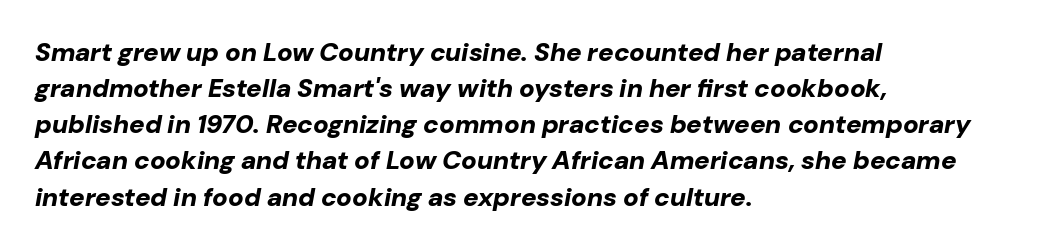
{"italic": "yes", "lean": "right", "slant_degrees": 10, "bold": "yes", "underline": "no", "align": "left", "line_spacing": "normal", "line_spacing_ratio": 1.39, "letter_spacing": "normal", "letter_spacing_em": 0.0, "glyph_px": 26}
